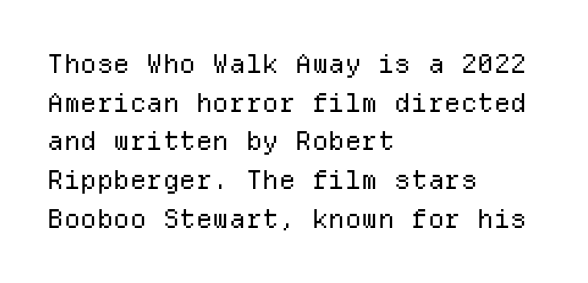
Q: Is the text bold? A: No.
Q: Is the text italic (slanted)? A: No, it is upright.
Q: Is the text underlined? A: No.
Q: How is the paragraph aligned? A: Left-aligned.
Q: Is the spacing between letters normal or unusually wide? A: Normal.
Q: Is the spacing between lines tight, normal or loose? A: Normal.
